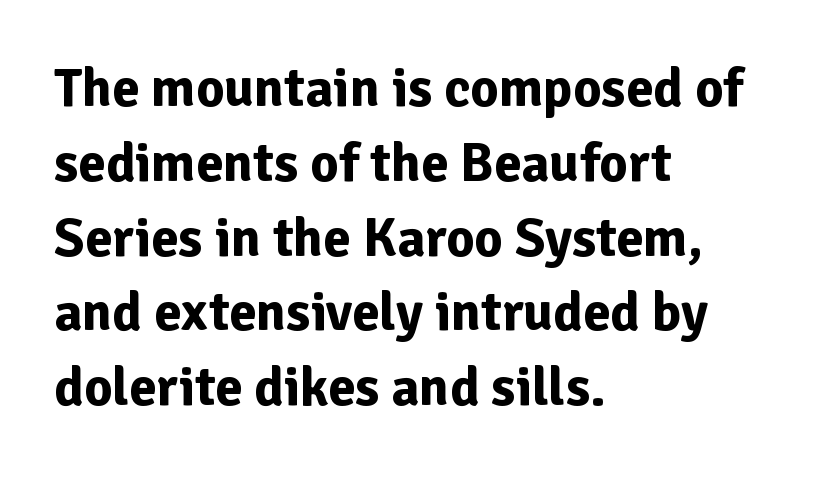
Is this a fixed-width face? No — the glyphs have proportional, varying widths. As a designer I'd log this as weight 700, bold. This is the regular roman posture of the typeface. Whoever set this chose a conventional vertical rhythm.
